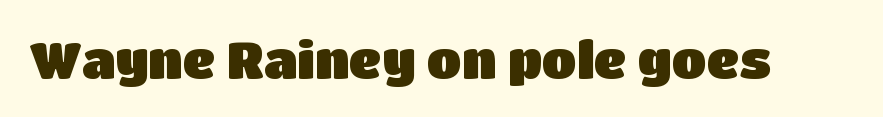
The image shows 51 px sans-serif type, upright; set normal letter spacing, not underlined; low stroke contrast and a large x-height.
